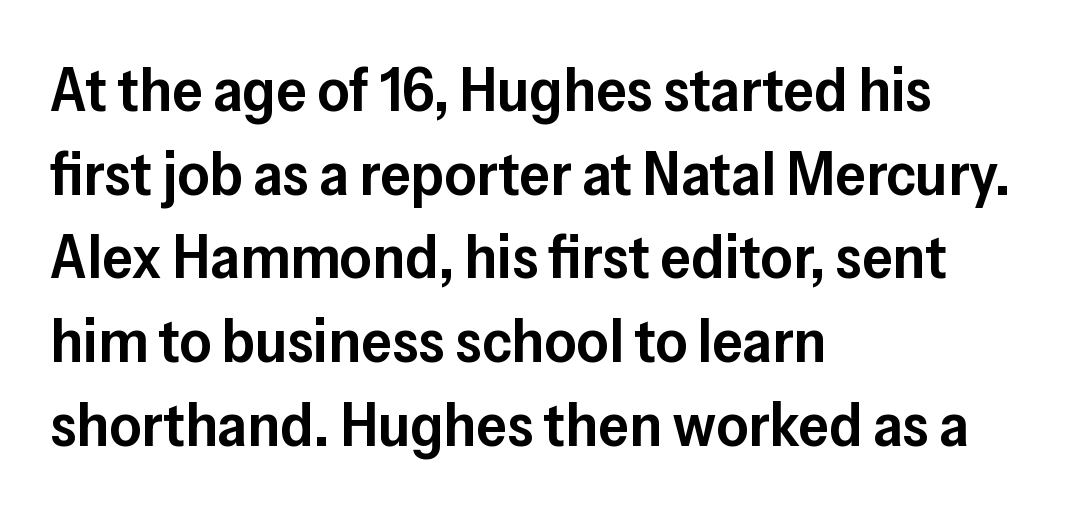
{"serif": "no", "italic": "no", "bold": "semi", "weight": "semibold", "width": "normal", "stroke_contrast": "low", "x_height": "medium", "monospaced": "no", "underline": "no", "align": "left", "line_spacing": "normal", "line_spacing_ratio": 1.35, "letter_spacing": "normal", "letter_spacing_em": 0.0, "glyph_px": 62}
